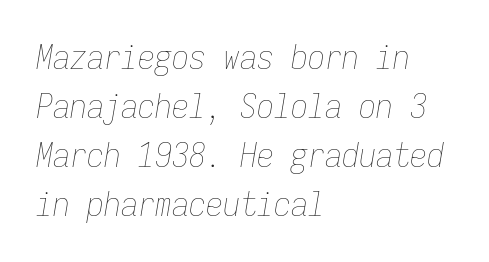
Q: Is the text bold? A: No.
Q: Is the text italic (slanted)? A: Yes, it leans right by about 9 degrees.
Q: Is the text underlined? A: No.
Q: How is the paragraph aligned? A: Left-aligned.
Q: Is the spacing between letters normal or unusually wide? A: Normal.
Q: Is the spacing between lines tight, normal or loose? A: Normal.
Q: Width (condensed, normal, or wide)? A: Condensed.
Q: Stroke contrast? A: Low.
Q: x-height? A: Medium.
Q: Monospaced? A: Yes.
